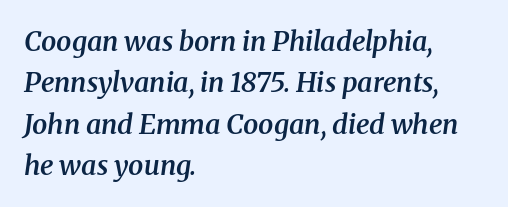
The image shows 27 px text type, italic (leaning right); set left-aligned, normal line spacing (1.53x), normal letter spacing, not underlined.
